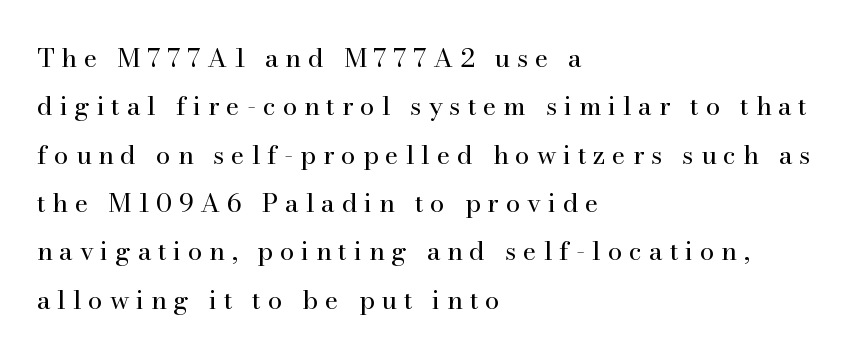
{"italic": "no", "bold": "no", "underline": "no", "align": "left", "line_spacing_ratio": 1.86, "letter_spacing": "wide", "letter_spacing_em": 0.26, "glyph_px": 26}
